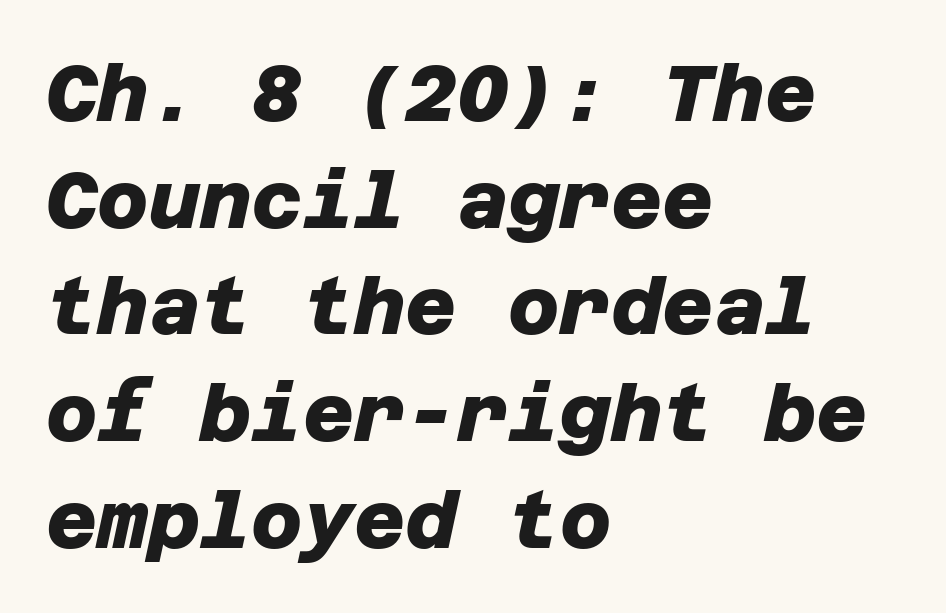
Q: Is the text bold? A: Yes.
Q: Is the typeface a serif or a sans-serif typeface? A: Sans-serif.
Q: Is the text underlined? A: No.
Q: How is the paragraph aligned? A: Left-aligned.
Q: Is the spacing between letters normal or unusually wide? A: Normal.
Q: Is the spacing between lines tight, normal or loose? A: Normal.
Q: Width (condensed, normal, or wide)? A: Normal.
Q: Stroke contrast? A: Low.
Q: x-height? A: Large.
